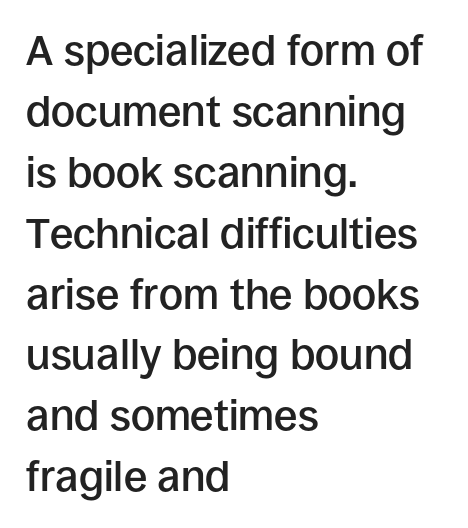
{"serif": "no", "italic": "no", "bold": "semi", "weight": "semibold", "width": "normal", "stroke_contrast": "low", "x_height": "large", "monospaced": "no", "underline": "no", "align": "left", "line_spacing": "normal", "line_spacing_ratio": 1.45, "letter_spacing": "normal", "letter_spacing_em": 0.0, "glyph_px": 42}
